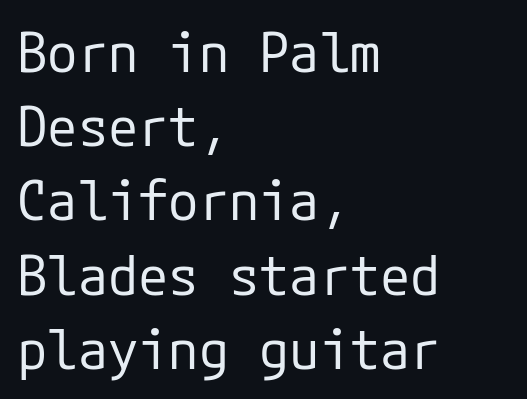
The font sits on the lighter half of the weight spectrum, regular included. Upright lettering throughout. Reading down the block, your eye returns to a fixed left position each line. Tracking here is standard; glyphs follow each other at the usual distance. Decoration check: the copy has no underline. The passage shown stacks its lines at a standard gap.
